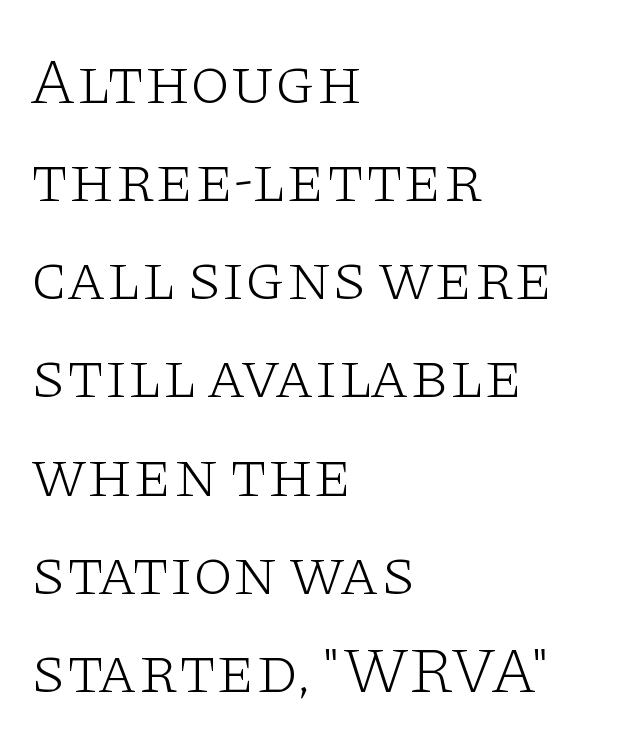
Short and long lines alike share a common starting point at left. This sample has the flowing, uneven cadence of proportional lettering. The font sits on the lighter half of the weight spectrum, regular included. The type is set solid horizontally, with unmodified tracking. The specimen reads as upright at a glance. The space beneath each line is pristine and unruled.
